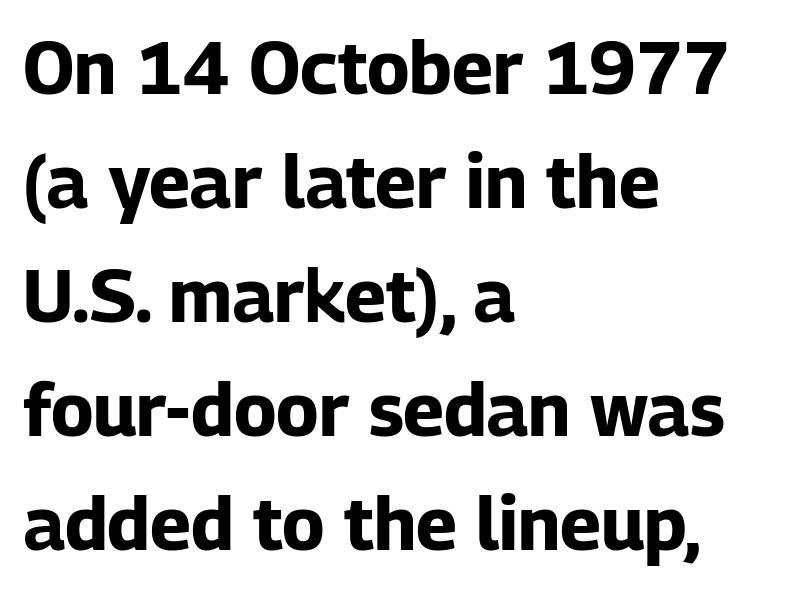
Q: Is the text bold? A: Yes.
Q: Is the text italic (slanted)? A: No, it is upright.
Q: Is the typeface a serif or a sans-serif typeface? A: Sans-serif.
Q: Is the text underlined? A: No.
Q: How is the paragraph aligned? A: Left-aligned.
Q: Is the spacing between letters normal or unusually wide? A: Normal.
Q: Is the spacing between lines tight, normal or loose? A: Normal.
Q: Width (condensed, normal, or wide)? A: Normal.
Q: Stroke contrast? A: Low.
Q: x-height? A: Medium.
Q: Monospaced? A: No.
